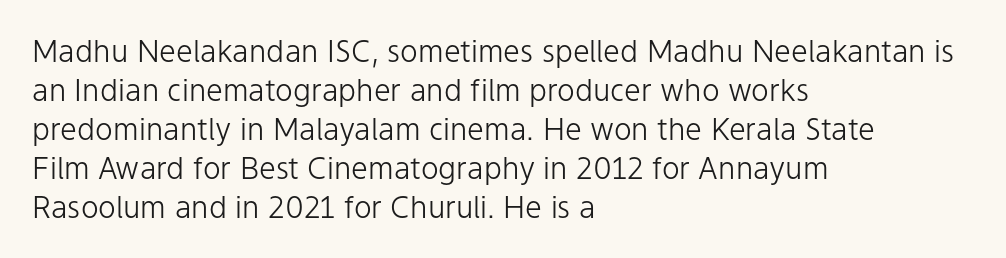
Casual observation: everything's shoved over to the left. The strip under each line holds only bare page. The rendering uses natural spacing where letterforms have individual widths. The line texture is even and compact thanks to regular tracking. Summary of vertical rhythm: regular, with standard interline spacing.
